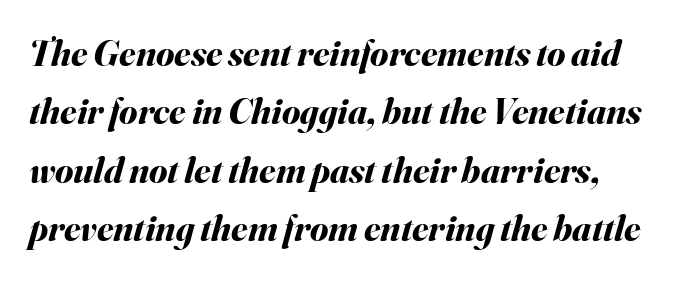
Notice how descenders clear the ascenders below comfortably — that's standard leading. The tracking reads as untouched default to a designer's eye. The passage shown is typed in a proportional face where columns would drift. Descenders are the only things crossing below the line. The letters are slanted; this is an italic face. A full-strength bold gives these letters their thick strokes.
